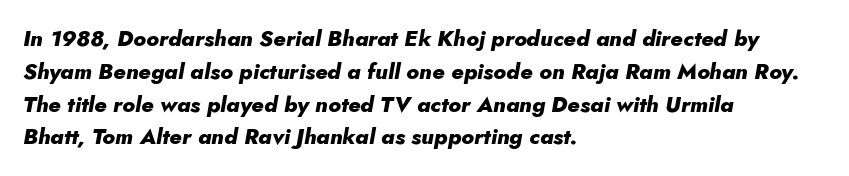
{"italic": "yes", "lean": "right", "slant_degrees": 10, "bold": "yes", "underline": "no", "align": "left", "line_spacing": "normal", "line_spacing_ratio": 1.49, "letter_spacing": "normal", "letter_spacing_em": 0.0, "glyph_px": 22}
